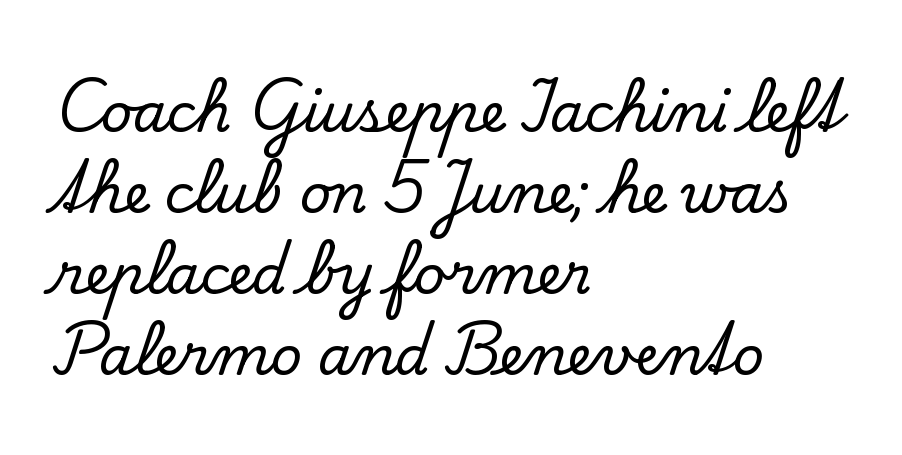
{"serif": "yes", "width": "normal", "stroke_contrast": "low", "x_height": "small", "monospaced": "no", "underline": "no", "align": "left", "line_spacing": "normal", "line_spacing_ratio": 1.5, "letter_spacing": "normal", "letter_spacing_em": 0.0, "glyph_px": 54}
